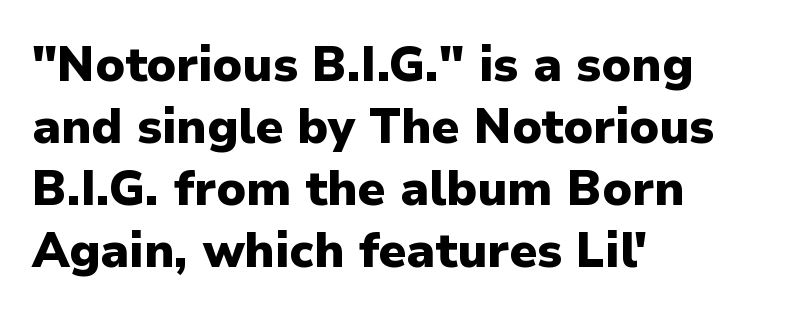
The image shows 48 px heavy sans-serif type, upright; set left-aligned, normal line spacing (1.29x), normal letter spacing, not underlined; low stroke contrast and a medium x-height.
